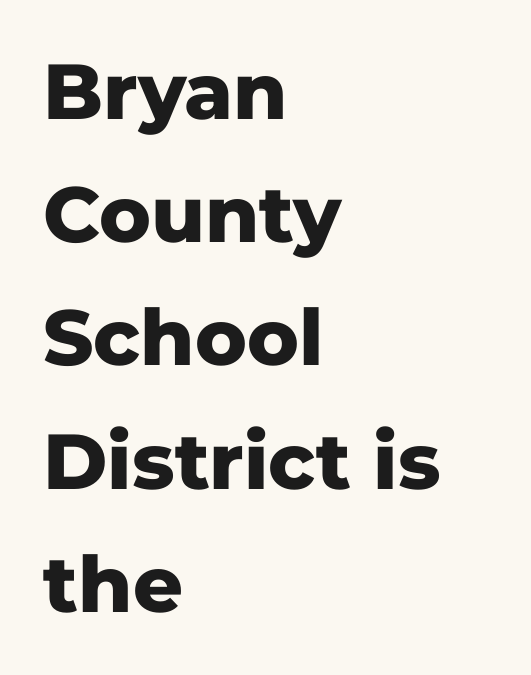
{"serif": "no", "italic": "no", "bold": "yes", "weight": "heavy", "width": "normal", "stroke_contrast": "low", "x_height": "medium", "monospaced": "no", "underline": "no", "align": "left", "line_spacing": "normal", "line_spacing_ratio": 1.58, "letter_spacing": "normal", "letter_spacing_em": 0.0, "glyph_px": 78}
